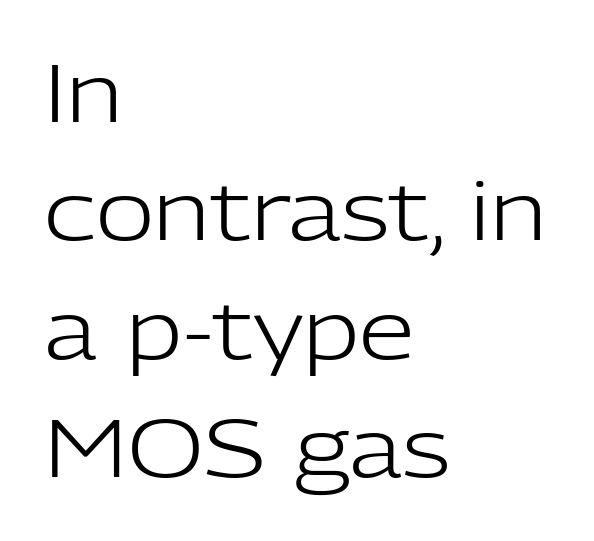
{"serif": "no", "italic": "no", "bold": "no", "weight": "light", "width": "normal", "stroke_contrast": "low", "x_height": "medium", "monospaced": "no", "underline": "no", "align": "left", "line_spacing": "normal", "line_spacing_ratio": 1.48, "letter_spacing": "normal", "letter_spacing_em": 0.0, "glyph_px": 80}
